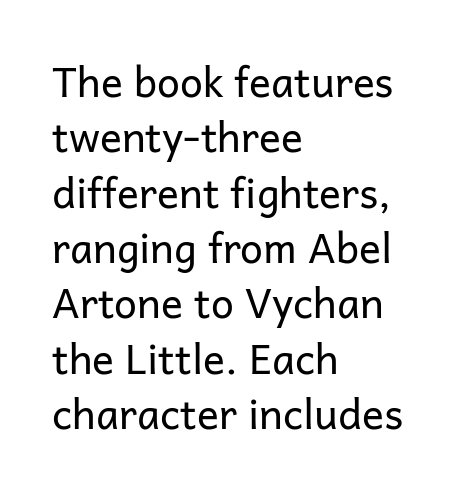
Does the copy run flush right? No — it runs flush left. The rendering uses natural spacing where letterforms have individual widths. The characters are drawn with everyday or finer stroke widths. Here the glyphs are tracked normally, forming tight word shapes.
